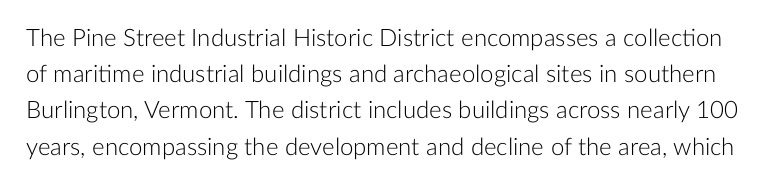
Q: Is the text bold? A: No.
Q: Is the text italic (slanted)? A: No, it is upright.
Q: Is the text underlined? A: No.
Q: Is the spacing between letters normal or unusually wide? A: Normal.
Q: Is the spacing between lines tight, normal or loose? A: Normal.
